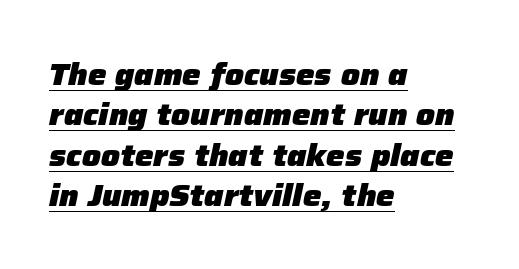
The image shows 31 px heavy type, italic (leaning right); set left-aligned, normal line spacing (1.3x), normal letter spacing, underlined; low stroke contrast and a medium x-height.
